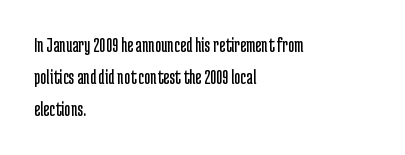
Q: Is the text bold? A: No.
Q: Is the text italic (slanted)? A: No, it is upright.
Q: Is the text underlined? A: No.
Q: How is the paragraph aligned? A: Left-aligned.
Q: Is the spacing between letters normal or unusually wide? A: Normal.
Q: Is the spacing between lines tight, normal or loose? A: Normal.
